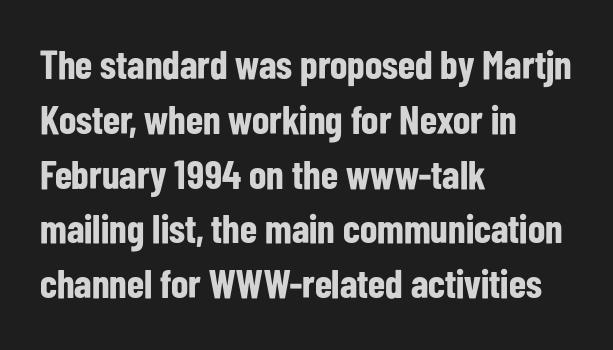
{"serif": "no", "italic": "no", "bold": "yes", "weight": "bold", "width": "condensed", "stroke_contrast": "low", "x_height": "medium", "monospaced": "no", "underline": "no", "align": "left", "line_spacing": "normal", "line_spacing_ratio": 1.37, "letter_spacing": "normal", "letter_spacing_em": 0.0, "glyph_px": 40}
